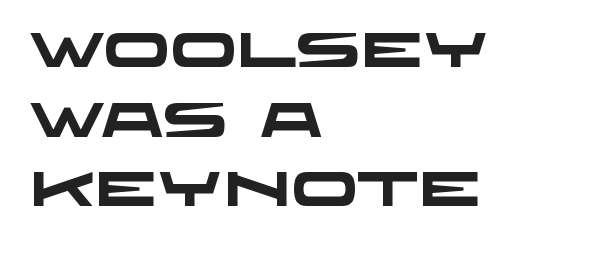
{"serif": "no", "bold": "yes", "weight": "heavy", "width": "wide", "stroke_contrast": "low", "x_height": "large", "monospaced": "no", "underline": "no", "align": "left", "line_spacing": "normal", "line_spacing_ratio": 1.42, "letter_spacing": "normal", "letter_spacing_em": 0.0, "glyph_px": 49}
